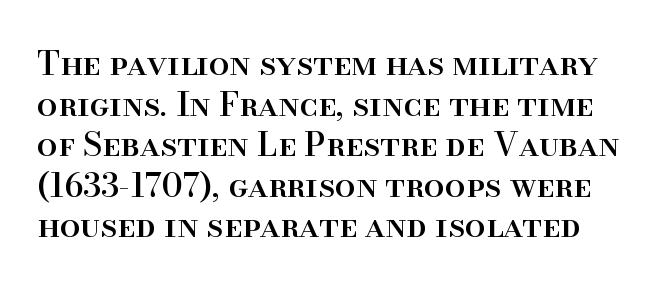
Q: Is the text italic (slanted)? A: No, it is upright.
Q: Is the typeface a serif or a sans-serif typeface? A: Serif.
Q: Is the text underlined? A: No.
Q: Is the spacing between letters normal or unusually wide? A: Normal.
Q: Width (condensed, normal, or wide)? A: Normal.
Q: Stroke contrast? A: High.
Q: x-height? A: Small.
Q: Monospaced? A: No.
